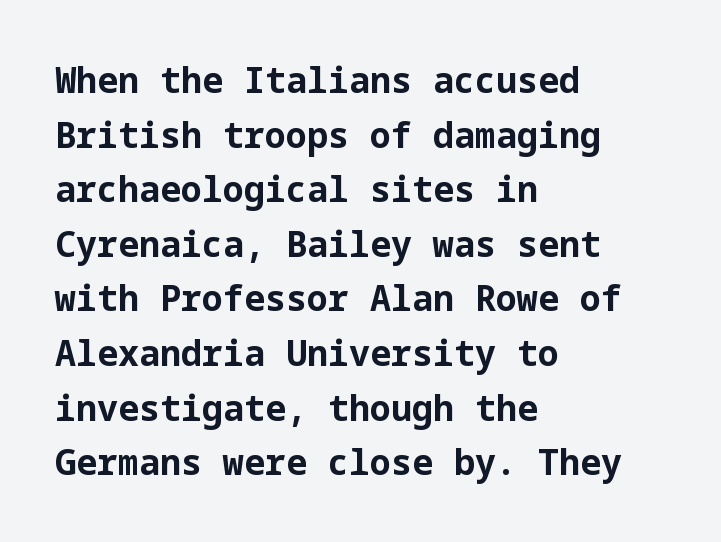
Q: Is the text bold? A: Yes.
Q: Is the text italic (slanted)? A: No, it is upright.
Q: Is the typeface a serif or a sans-serif typeface? A: Sans-serif.
Q: Is the text underlined? A: No.
Q: How is the paragraph aligned? A: Left-aligned.
Q: Is the spacing between letters normal or unusually wide? A: Normal.
Q: Is the spacing between lines tight, normal or loose? A: Normal.
Q: Width (condensed, normal, or wide)? A: Normal.
Q: Stroke contrast? A: Low.
Q: x-height? A: Medium.
